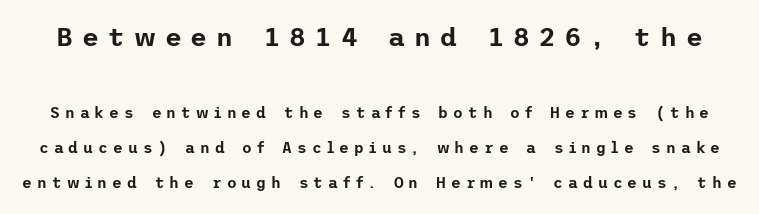
Q: Is the text italic (slanted)? A: No, it is upright.
Q: Is the text underlined? A: No.
Q: Is the spacing between letters normal or unusually wide? A: Unusually wide.
Q: Is the spacing between lines tight, normal or loose? A: Loose.
Q: Which block of text is set in a larger size, the first (top) or the second (bottom)? A: The first (top) one.
